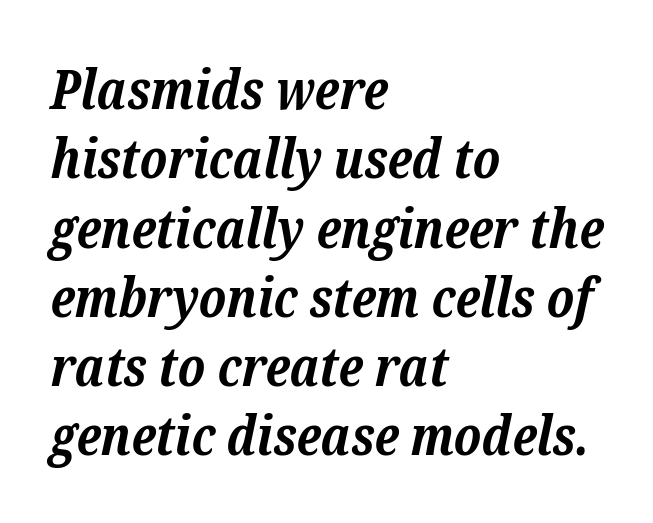
Q: Is the text bold? A: Yes.
Q: Is the text italic (slanted)? A: Yes, it leans right by about 12 degrees.
Q: Is the typeface a serif or a sans-serif typeface? A: Serif.
Q: Is the text underlined? A: No.
Q: How is the paragraph aligned? A: Left-aligned.
Q: Is the spacing between letters normal or unusually wide? A: Normal.
Q: Is the spacing between lines tight, normal or loose? A: Normal.
Q: Width (condensed, normal, or wide)? A: Normal.
Q: Stroke contrast? A: Low.
Q: x-height? A: Medium.
Q: Monospaced? A: No.
